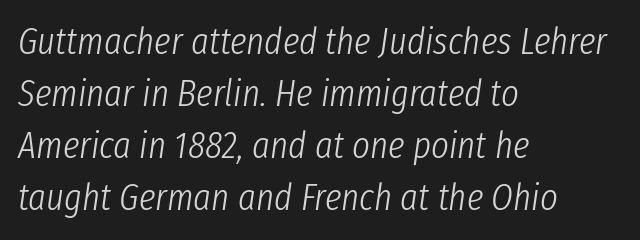
The designer left line spacing at the default. Looks like regular typesetting: each glyph gets only the width it needs. The weight would be labelled regular, book, light, or lighter still. Anything drawn beneath the words? Only blank space. You can tell it's italic because the verticals aren't actually vertical.
